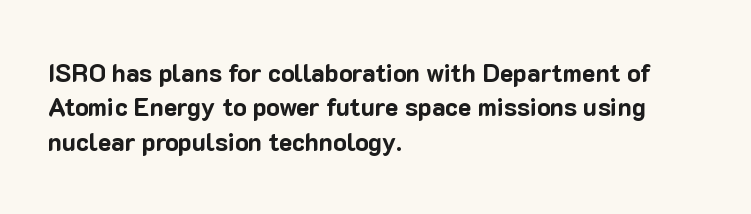
Q: Is the text bold? A: Yes.
Q: Is the text italic (slanted)? A: No, it is upright.
Q: Is the text underlined? A: No.
Q: How is the paragraph aligned? A: Left-aligned.
Q: Is the spacing between letters normal or unusually wide? A: Normal.
Q: Is the spacing between lines tight, normal or loose? A: Normal.
